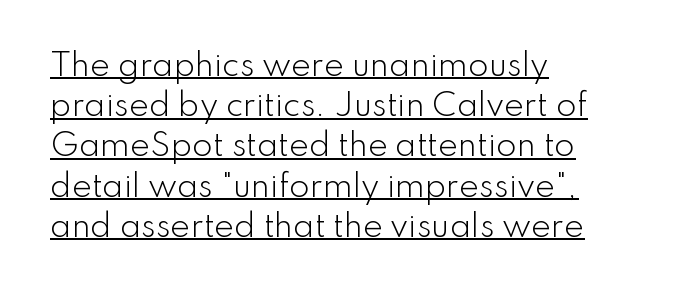
{"serif": "no", "italic": "no", "bold": "no", "weight": "light", "width": "normal", "stroke_contrast": "low", "x_height": "small", "monospaced": "no", "underline": "yes", "align": "left", "line_spacing": "normal", "line_spacing_ratio": 1.34, "letter_spacing": "normal", "letter_spacing_em": 0.0, "glyph_px": 30}
